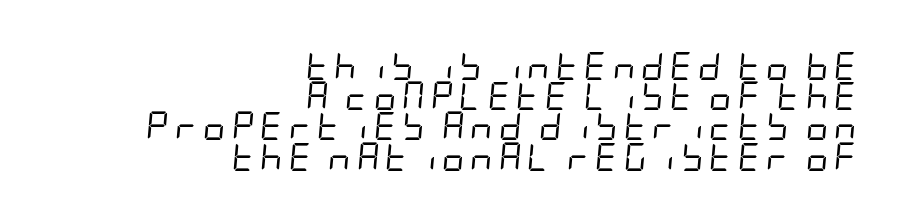
The image shows 28 px regular-weight, condensed type, italic (leaning right); set right-aligned, tight line spacing (1.08x), unusually wide letter spacing (+0.2 em), not underlined; low stroke contrast and a large x-height.
